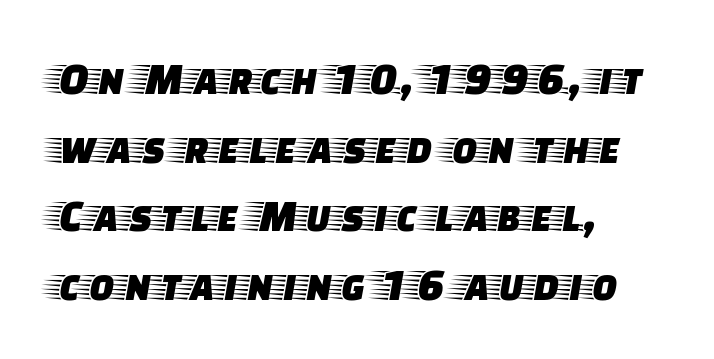
The image shows 47 px wide serif type; set left-aligned, normal line spacing (1.46x), normal letter spacing, not underlined; low stroke contrast and a large x-height.
